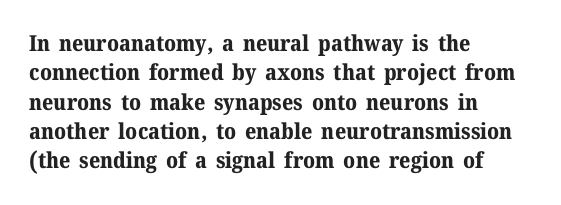
{"italic": "no", "bold": "yes", "underline": "no", "align": "left", "line_spacing": "normal", "line_spacing_ratio": 1.33, "letter_spacing": "normal", "letter_spacing_em": 0.0, "glyph_px": 22}
